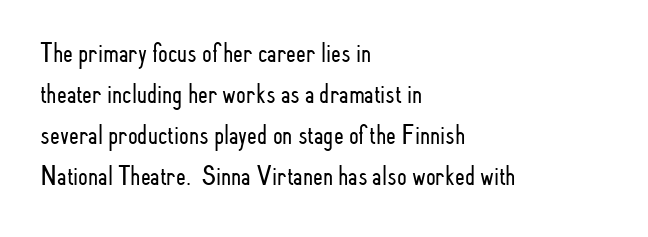
The image shows 28 px light, condensed sans-serif type, upright; set left-aligned, normal line spacing (1.47x), normal letter spacing, not underlined; low stroke contrast and a small x-height.
